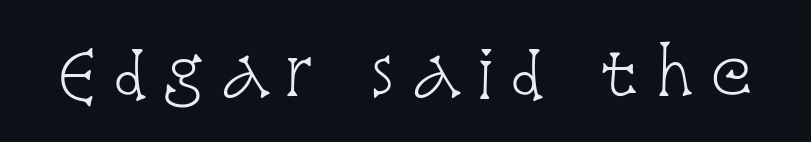
The image shows 63 px light, condensed serif type, upright; set unusually wide letter spacing (+0.24 em), not underlined; low stroke contrast and a large x-height.
